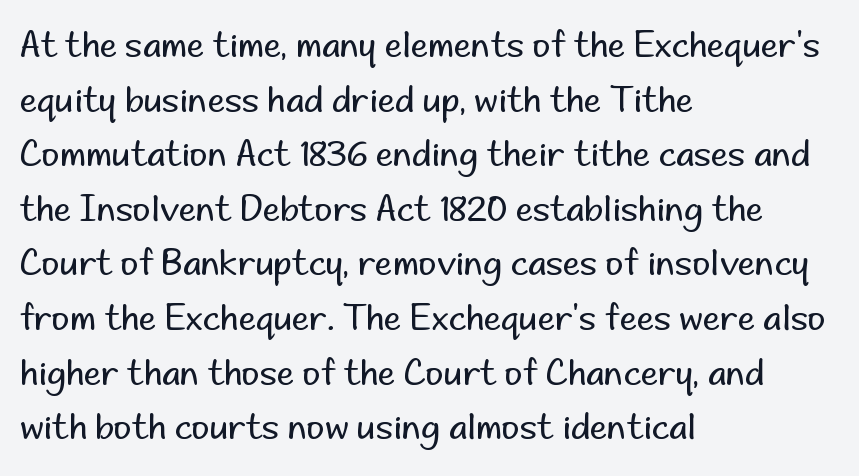
{"serif": "no", "italic": "no", "bold": "no", "weight": "regular", "width": "normal", "stroke_contrast": "low", "x_height": "small", "monospaced": "no", "underline": "no", "align": "left", "line_spacing": "normal", "line_spacing_ratio": 1.56, "letter_spacing": "normal", "letter_spacing_em": 0.0, "glyph_px": 35}
